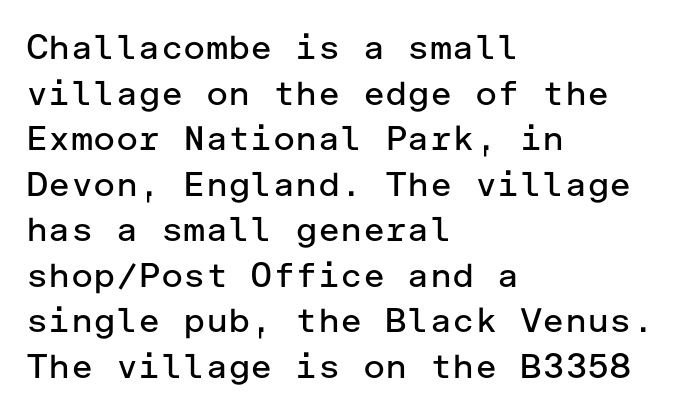
Q: Is the text bold? A: No.
Q: Is the text italic (slanted)? A: No, it is upright.
Q: Is the typeface a serif or a sans-serif typeface? A: Sans-serif.
Q: Is the text underlined? A: No.
Q: How is the paragraph aligned? A: Left-aligned.
Q: Is the spacing between letters normal or unusually wide? A: Normal.
Q: Is the spacing between lines tight, normal or loose? A: Normal.
Q: Width (condensed, normal, or wide)? A: Normal.
Q: Stroke contrast? A: Low.
Q: x-height? A: Medium.
